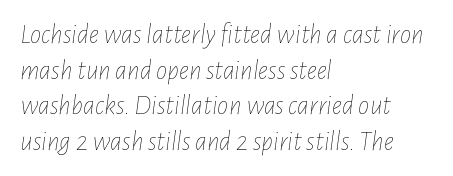
Letters rest on an invisible, unmarked baseline. Here the glyphs are tracked normally, forming tight word shapes. These lines stack with their left ends in a neat column. The weight would be labelled regular, book, light, or lighter still.
